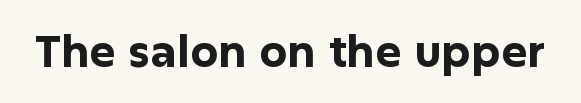
The image shows 44 px bold sans-serif type, upright; set normal letter spacing, not underlined; low stroke contrast and a medium x-height.
